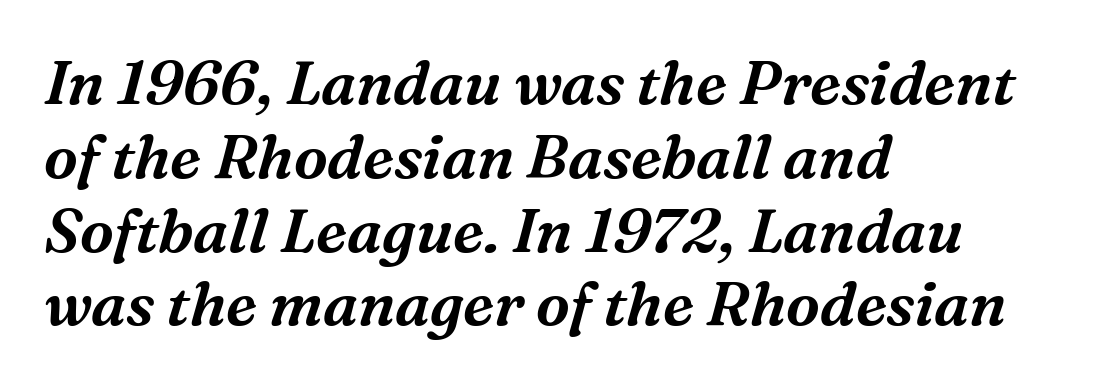
The image shows 61 px serif type, italic (leaning right); set left-aligned, line spacing 1.21x, normal letter spacing, not underlined; medium stroke contrast and a medium x-height.
